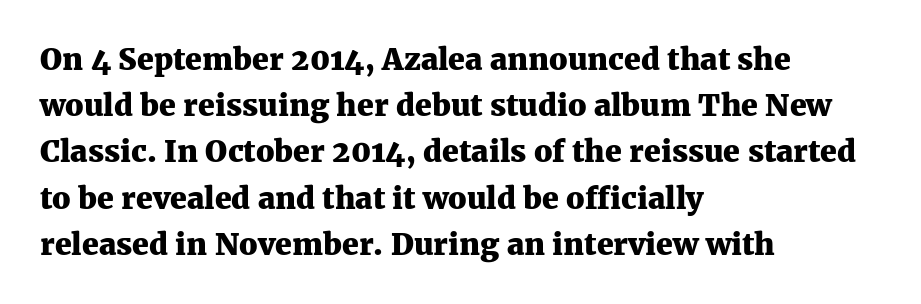
Q: Is the text bold? A: Yes.
Q: Is the text italic (slanted)? A: No, it is upright.
Q: Is the typeface a serif or a sans-serif typeface? A: Serif.
Q: Is the text underlined? A: No.
Q: How is the paragraph aligned? A: Left-aligned.
Q: Is the spacing between letters normal or unusually wide? A: Normal.
Q: Is the spacing between lines tight, normal or loose? A: Normal.
Q: Width (condensed, normal, or wide)? A: Normal.
Q: Stroke contrast? A: Medium.
Q: x-height? A: Medium.
Q: Monospaced? A: No.
